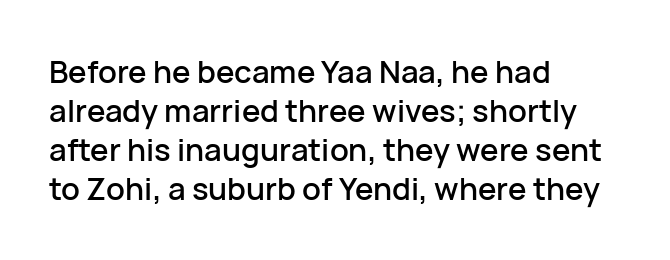
{"serif": "no", "italic": "no", "width": "normal", "stroke_contrast": "low", "x_height": "medium", "monospaced": "no", "underline": "no", "align": "left", "line_spacing": "normal", "line_spacing_ratio": 1.26, "letter_spacing": "normal", "letter_spacing_em": 0.0, "glyph_px": 31}
